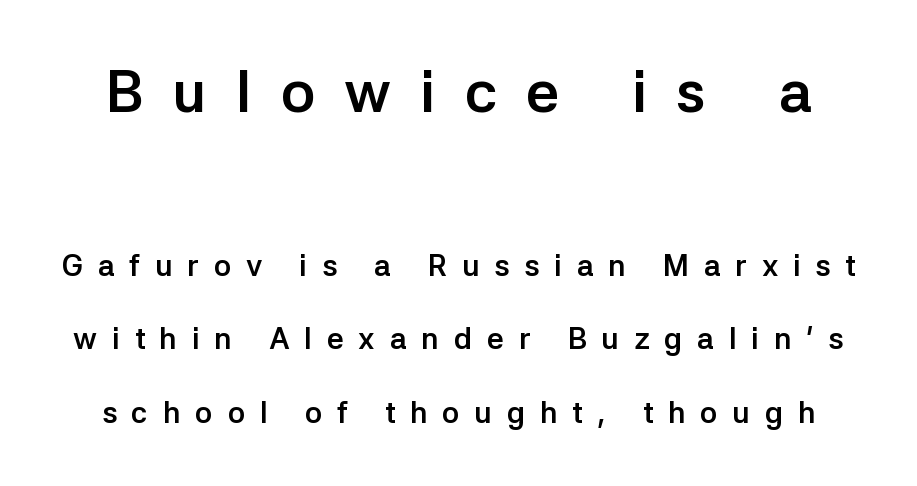
{"serif": "no", "italic": "no", "bold": "yes", "weight": "semibold", "width": "normal", "stroke_contrast": "low", "x_height": "medium", "monospaced": "no", "underline": "no", "line_spacing": "loose", "line_spacing_ratio": 2.45, "letter_spacing": "wide", "letter_spacing_em": 0.49, "larger_block": "first", "size_ratio": 1.97, "glyph_px": 59}
